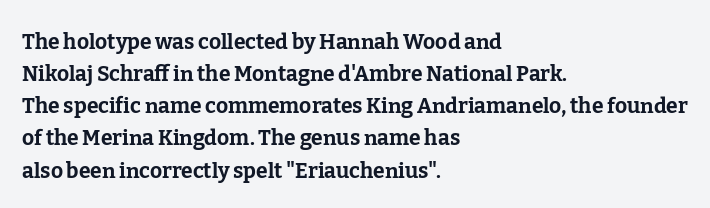
The image shows 21 px bold type, upright; set left-aligned, normal line spacing (1.53x), normal letter spacing, not underlined.
